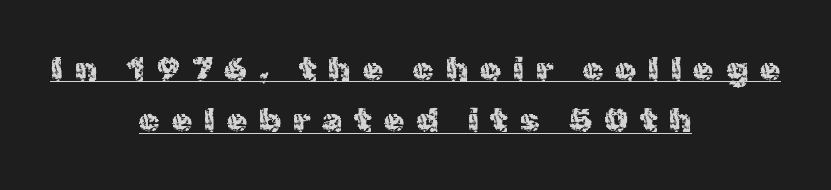
The image shows 33 px sans-serif type, upright; set centered, normal line spacing (1.55x), unusually wide letter spacing (+0.36 em), underlined; a medium x-height.
